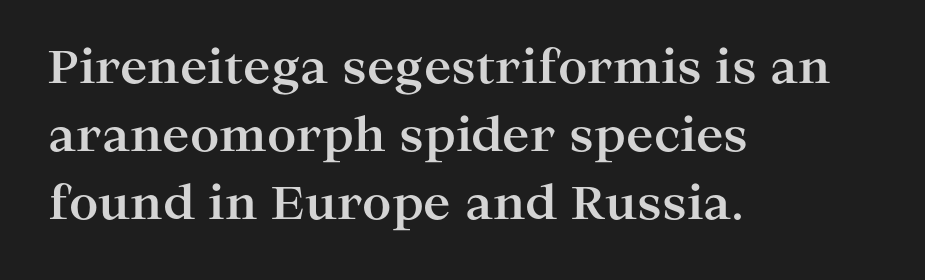
{"serif": "yes", "italic": "no", "bold": "yes", "weight": "bold", "width": "wide", "stroke_contrast": "high", "x_height": "medium", "monospaced": "no", "underline": "no", "align": "left", "line_spacing": "normal", "line_spacing_ratio": 1.48, "letter_spacing": "normal", "letter_spacing_em": 0.0, "glyph_px": 46}
